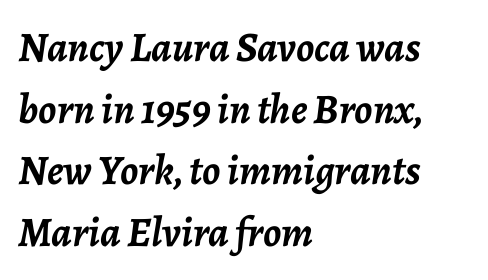
The image shows 42 px semibold type, italic (leaning right); set left-aligned, normal line spacing (1.47x), normal letter spacing, not underlined; low stroke contrast and a medium x-height.
